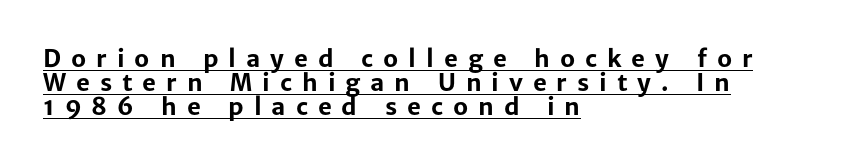
{"italic": "no", "bold": "yes", "underline": "yes", "align": "left", "line_spacing": "tight", "line_spacing_ratio": 1.01, "letter_spacing": "wide", "letter_spacing_em": 0.41, "glyph_px": 24}
